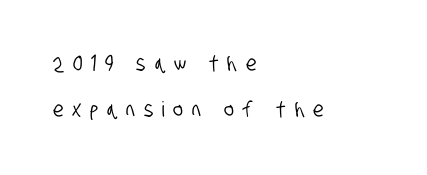
{"underline": "no", "align": "left", "line_spacing": "loose", "line_spacing_ratio": 2.2, "letter_spacing": "wide", "letter_spacing_em": 0.42, "glyph_px": 21}
